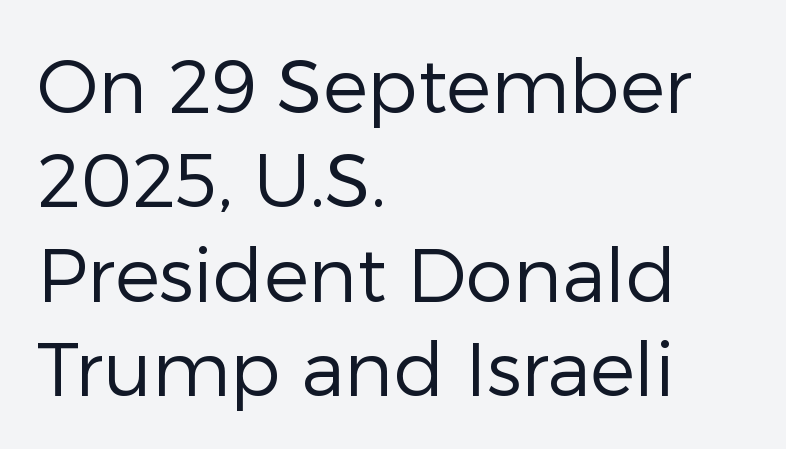
Q: Is the text bold? A: No.
Q: Is the text italic (slanted)? A: No, it is upright.
Q: Is the typeface a serif or a sans-serif typeface? A: Sans-serif.
Q: Is the text underlined? A: No.
Q: How is the paragraph aligned? A: Left-aligned.
Q: Is the spacing between letters normal or unusually wide? A: Normal.
Q: Is the spacing between lines tight, normal or loose? A: Normal.
Q: Width (condensed, normal, or wide)? A: Normal.
Q: Stroke contrast? A: Low.
Q: x-height? A: Medium.
Q: Monospaced? A: No.
